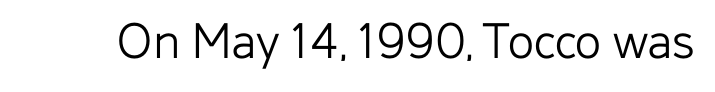
Q: Is the text bold? A: No.
Q: Is the text italic (slanted)? A: No, it is upright.
Q: Is the typeface a serif or a sans-serif typeface? A: Sans-serif.
Q: Is the text underlined? A: No.
Q: Is the spacing between letters normal or unusually wide? A: Normal.
Q: Width (condensed, normal, or wide)? A: Normal.
Q: Stroke contrast? A: Low.
Q: x-height? A: Medium.
Q: Monospaced? A: No.
